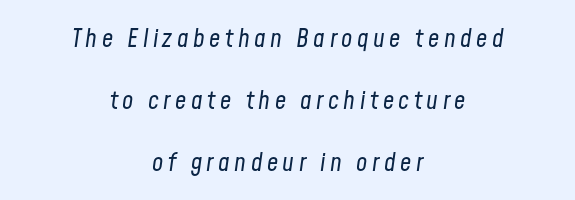
The image shows 25 px text type, italic (leaning right); set centered, loose line spacing (2.49x), not underlined.
